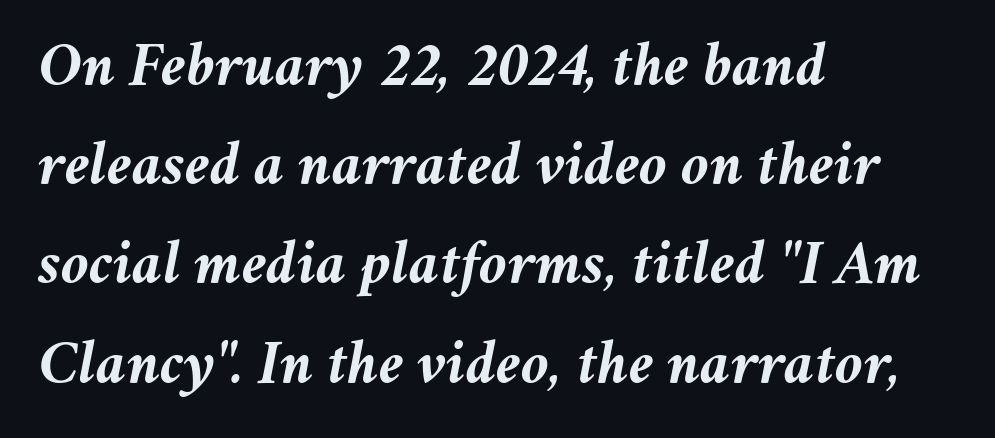
Style check: oblique. Is the type bold? Yes — the strokes are clearly thick and heavy. If you measured baseline to baseline, you'd find a middling distance. Any mark beneath the type? The region is blank. Think of a printed novel: that variable character pitch is what you see here.
